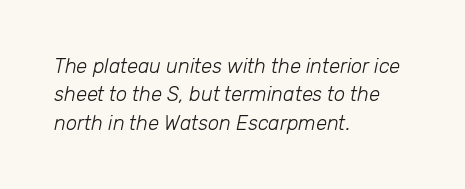
Q: Is the text bold? A: No.
Q: Is the text italic (slanted)? A: Yes, it leans right by about 12 degrees.
Q: Is the text underlined? A: No.
Q: How is the paragraph aligned? A: Left-aligned.
Q: Is the spacing between letters normal or unusually wide? A: Normal.
Q: Is the spacing between lines tight, normal or loose? A: Normal.
